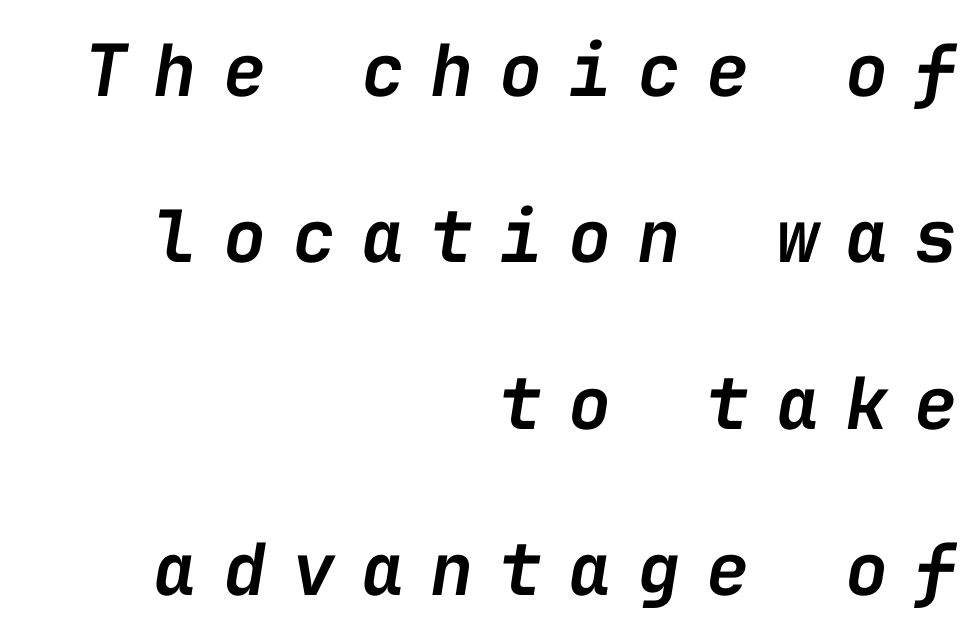
The image shows 72 px semibold type, italic (leaning right), monospaced; set right-aligned, loose line spacing (2.31x), unusually wide letter spacing (+0.36 em), not underlined; low stroke contrast and a medium x-height.
